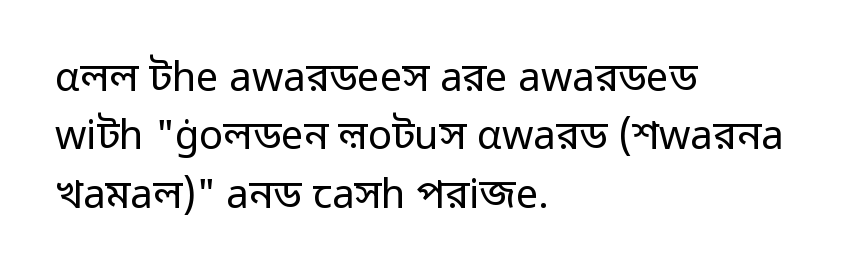
The image shows 40 px regular-weight sans-serif type, upright; set left-aligned, normal line spacing (1.46x), normal letter spacing, not underlined; low stroke contrast and a medium x-height.
